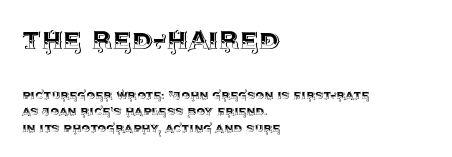
Type without underlining. The letters advance in unequal steps, a hallmark of proportional type. Italic: no, the glyphs are upright roman. Spacing between characters is what you'd get straight out of the box. The passage is arranged the way most books set body copy — flush left.
